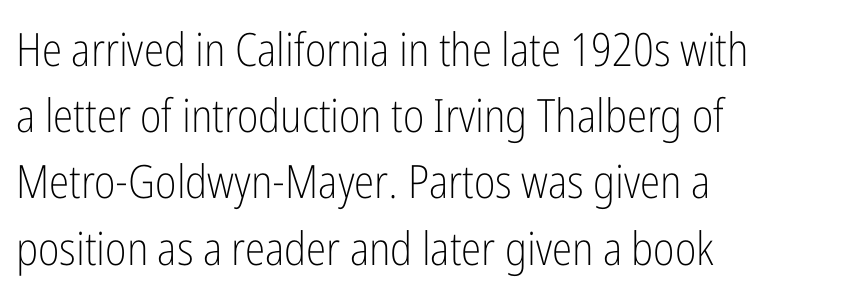
{"serif": "no", "italic": "no", "bold": "no", "weight": "light", "width": "condensed", "stroke_contrast": "low", "x_height": "medium", "monospaced": "no", "underline": "no", "align": "left", "line_spacing": "normal", "line_spacing_ratio": 1.44, "letter_spacing": "normal", "letter_spacing_em": 0.0, "glyph_px": 46}
